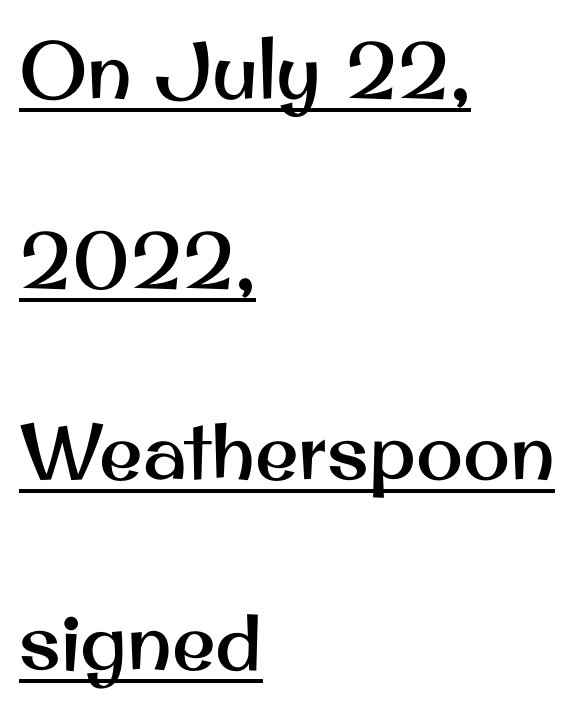
Q: Is the text italic (slanted)? A: No, it is upright.
Q: Is the typeface a serif or a sans-serif typeface? A: Sans-serif.
Q: Is the text underlined? A: Yes.
Q: How is the paragraph aligned? A: Left-aligned.
Q: Is the spacing between letters normal or unusually wide? A: Normal.
Q: Is the spacing between lines tight, normal or loose? A: Loose.
Q: Width (condensed, normal, or wide)? A: Normal.
Q: Stroke contrast? A: Medium.
Q: x-height? A: Small.
Q: Monospaced? A: No.
